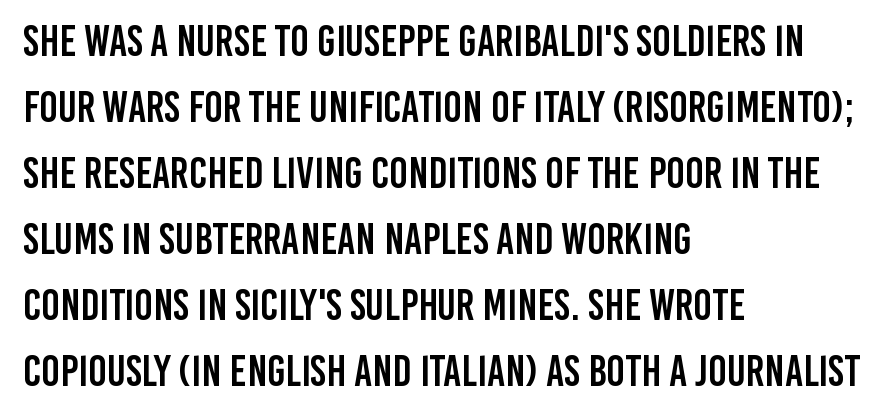
Q: Is the text italic (slanted)? A: No, it is upright.
Q: Is the typeface a serif or a sans-serif typeface? A: Sans-serif.
Q: Is the text underlined? A: No.
Q: How is the paragraph aligned? A: Left-aligned.
Q: Is the spacing between letters normal or unusually wide? A: Normal.
Q: Is the spacing between lines tight, normal or loose? A: Normal.
Q: Width (condensed, normal, or wide)? A: Condensed.
Q: Stroke contrast? A: Low.
Q: x-height? A: Large.
Q: Monospaced? A: No.
